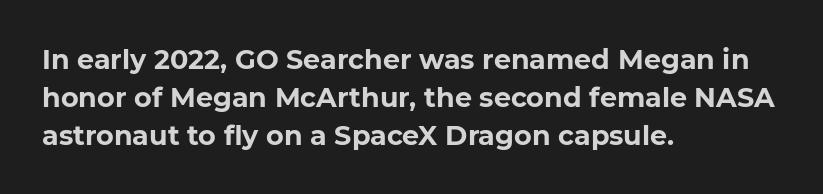
Q: Is the text bold? A: Yes.
Q: Is the text italic (slanted)? A: No, it is upright.
Q: Is the text underlined? A: No.
Q: How is the paragraph aligned? A: Left-aligned.
Q: Is the spacing between letters normal or unusually wide? A: Normal.
Q: Is the spacing between lines tight, normal or loose? A: Normal.
